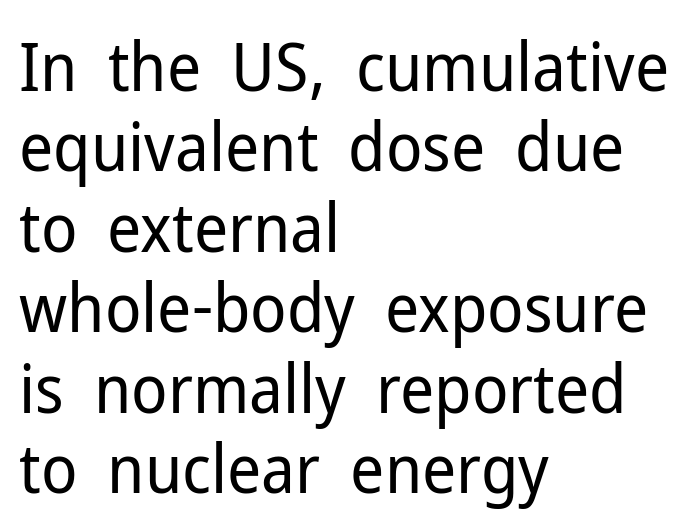
Bare-footed words on every line. Standard letterfit; no display-style spreading of the glyphs. Characters remain perfectly vertical along every line. Spacing verdict: proportional, widths tailored to each character. Does the copy run flush right? No — it runs flush left.
